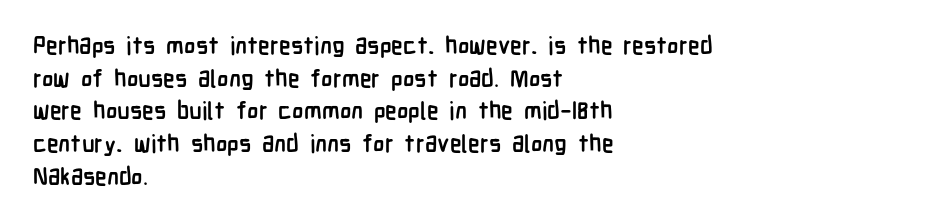
Q: Is the text bold? A: Yes.
Q: Is the text italic (slanted)? A: No, it is upright.
Q: Is the text underlined? A: No.
Q: How is the paragraph aligned? A: Left-aligned.
Q: Is the spacing between letters normal or unusually wide? A: Normal.
Q: Is the spacing between lines tight, normal or loose? A: Normal.
